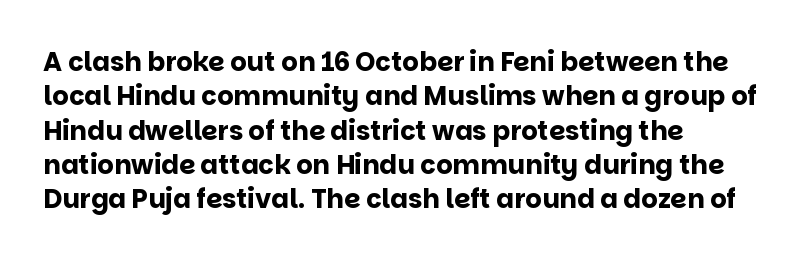
Words appear dense and cohesive because spacing is normal. Typeset ragged right — the left edge is the straight one. This sample keeps an unexceptional amount of space between lines. A clean baseline with only descenders dipping below it. Notice how thick the strokes are: this is what a full bold looks like. This is the regular roman posture of the typeface.
